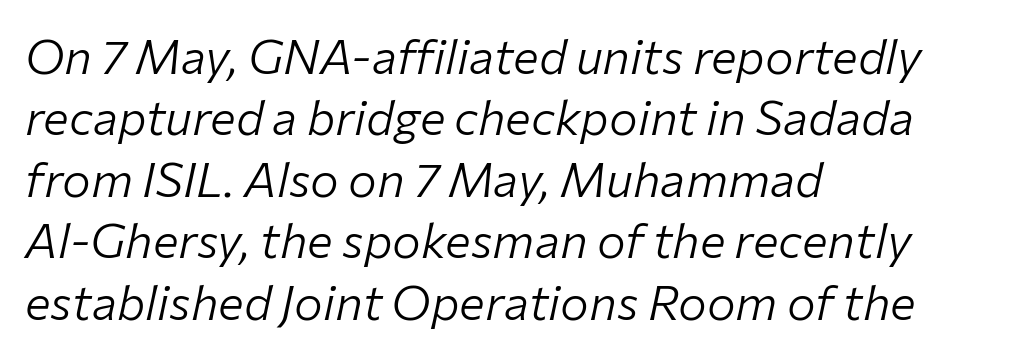
Q: Is the text bold? A: No.
Q: Is the text italic (slanted)? A: Yes, it leans right by about 12 degrees.
Q: Is the text underlined? A: No.
Q: How is the paragraph aligned? A: Left-aligned.
Q: Is the spacing between letters normal or unusually wide? A: Normal.
Q: Is the spacing between lines tight, normal or loose? A: Normal.
Q: Width (condensed, normal, or wide)? A: Normal.
Q: Stroke contrast? A: Low.
Q: x-height? A: Medium.
Q: Monospaced? A: No.
